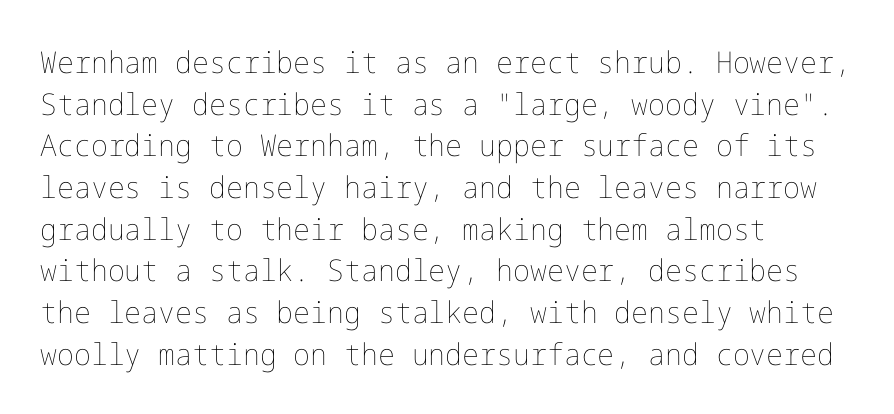
{"italic": "no", "bold": "no", "weight": "thin", "width": "normal", "stroke_contrast": "low", "x_height": "medium", "underline": "no", "align": "left", "line_spacing": "normal", "line_spacing_ratio": 1.39, "letter_spacing": "normal", "letter_spacing_em": 0.0, "glyph_px": 30}
